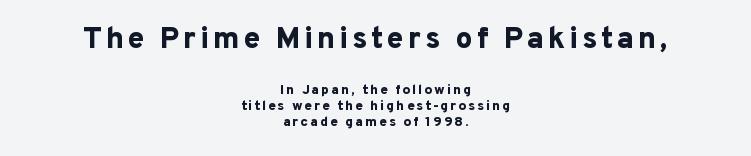
The image shows 30 px bold sans-serif type, upright; set centered, tight line spacing (1.14x), not underlined; the first (top) block is 2.14x larger; low stroke contrast and a medium x-height.
